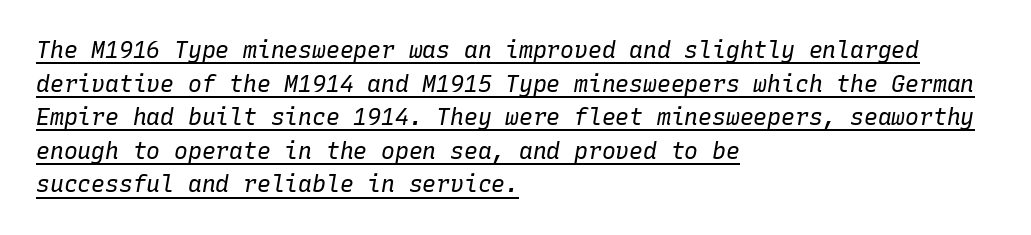
The image shows 23 px text type, italic (leaning right); set left-aligned, normal line spacing (1.46x), normal letter spacing, underlined.
